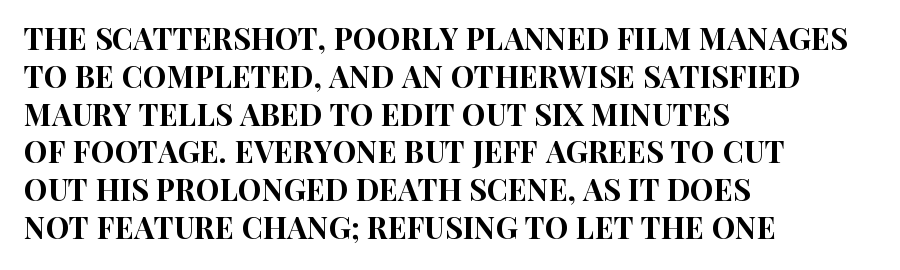
Q: Is the text italic (slanted)? A: No, it is upright.
Q: Is the typeface a serif or a sans-serif typeface? A: Sans-serif.
Q: Is the text underlined? A: No.
Q: How is the paragraph aligned? A: Left-aligned.
Q: Is the spacing between letters normal or unusually wide? A: Normal.
Q: Is the spacing between lines tight, normal or loose? A: Normal.
Q: Width (condensed, normal, or wide)? A: Condensed.
Q: Stroke contrast? A: High.
Q: x-height? A: Large.
Q: Monospaced? A: No.
